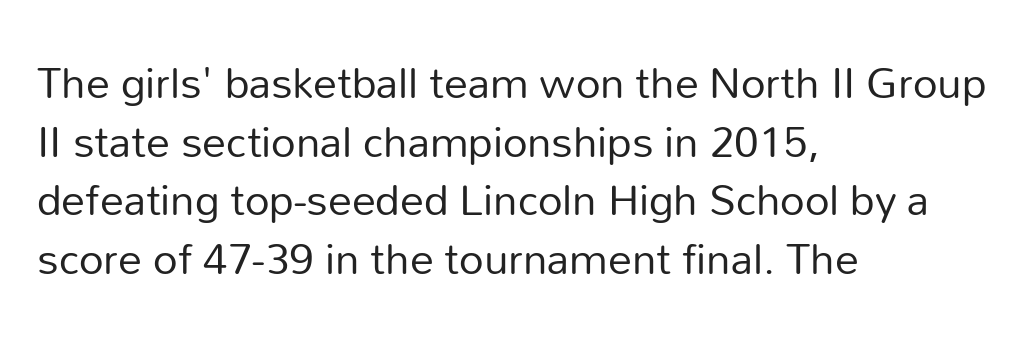
The image shows 48 px regular-weight sans-serif type, upright; set left-aligned, line spacing 1.22x, normal letter spacing, not underlined; low stroke contrast and a medium x-height.
